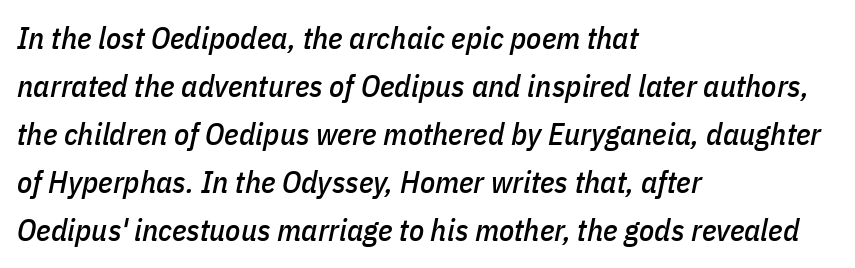
{"italic": "yes", "lean": "right", "slant_degrees": 11, "width": "condensed", "stroke_contrast": "low", "x_height": "medium", "monospaced": "no", "underline": "no", "align": "left", "line_spacing": "normal", "line_spacing_ratio": 1.55, "letter_spacing": "normal", "letter_spacing_em": 0.0, "glyph_px": 31}
